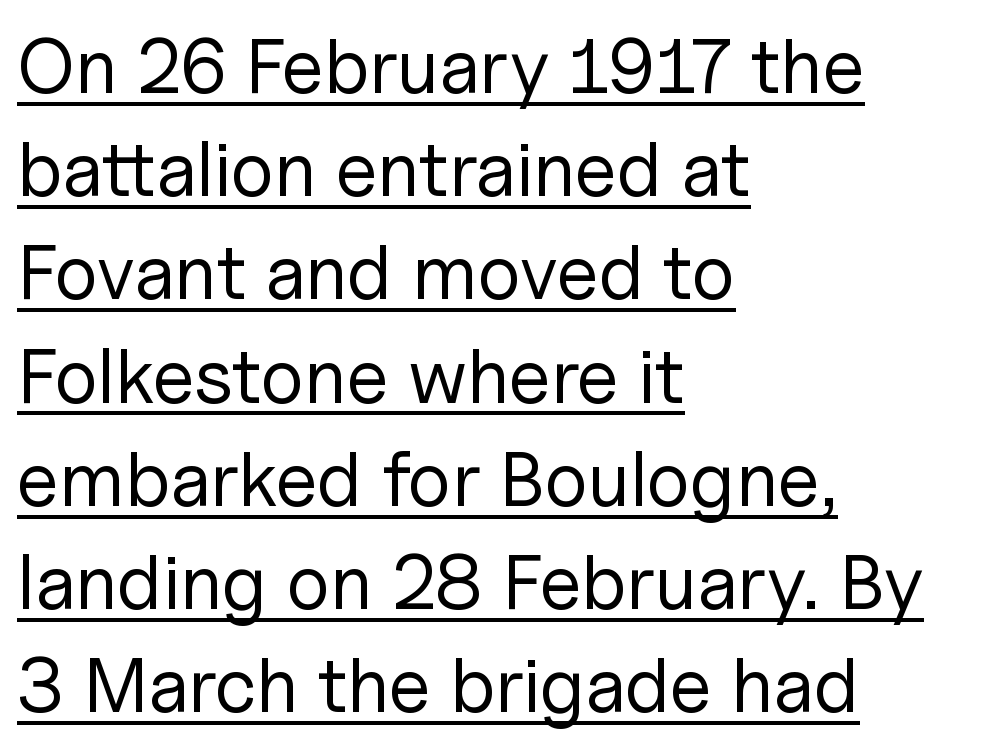
{"serif": "no", "italic": "no", "bold": "no", "weight": "regular", "width": "normal", "stroke_contrast": "low", "x_height": "medium", "monospaced": "no", "underline": "yes", "align": "left", "line_spacing": "normal", "line_spacing_ratio": 1.34, "letter_spacing": "normal", "letter_spacing_em": 0.0, "glyph_px": 77}
